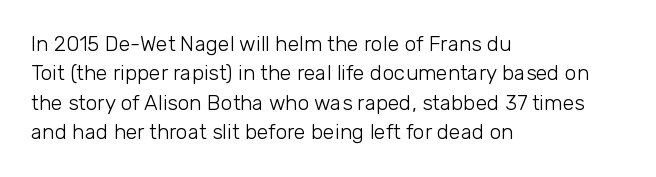
The image shows 21 px text type, upright; set left-aligned, normal line spacing (1.4x), normal letter spacing, not underlined.
